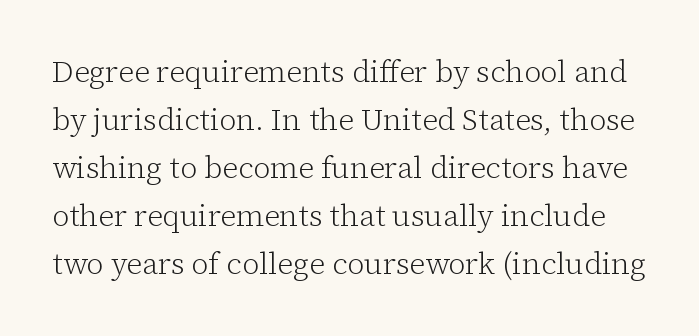
{"serif": "yes", "italic": "no", "bold": "no", "weight": "light", "width": "normal", "stroke_contrast": "low", "x_height": "medium", "monospaced": "no", "underline": "no", "line_spacing": "normal", "line_spacing_ratio": 1.6, "letter_spacing": "normal", "letter_spacing_em": 0.0, "glyph_px": 30}
